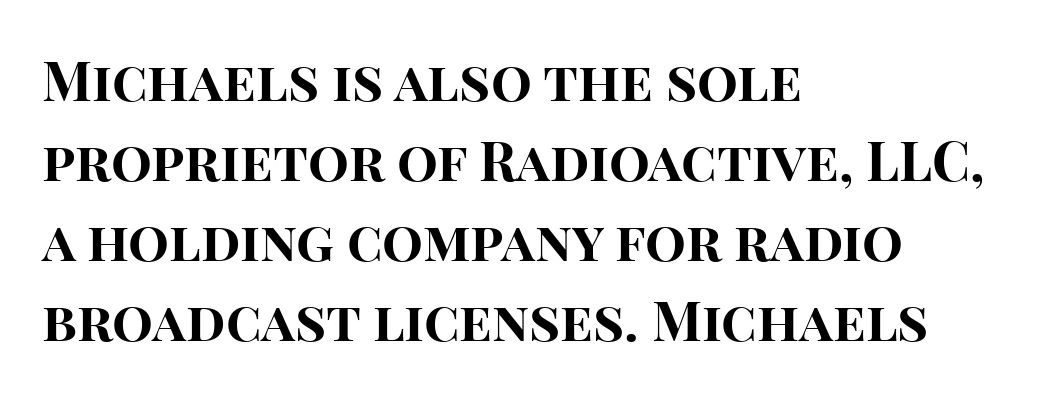
Q: Is the text bold? A: Yes.
Q: Is the text italic (slanted)? A: No, it is upright.
Q: Is the typeface a serif or a sans-serif typeface? A: Sans-serif.
Q: Is the text underlined? A: No.
Q: How is the paragraph aligned? A: Left-aligned.
Q: Is the spacing between letters normal or unusually wide? A: Normal.
Q: Is the spacing between lines tight, normal or loose? A: Normal.
Q: Width (condensed, normal, or wide)? A: Normal.
Q: Stroke contrast? A: High.
Q: x-height? A: Large.
Q: Monospaced? A: No.
